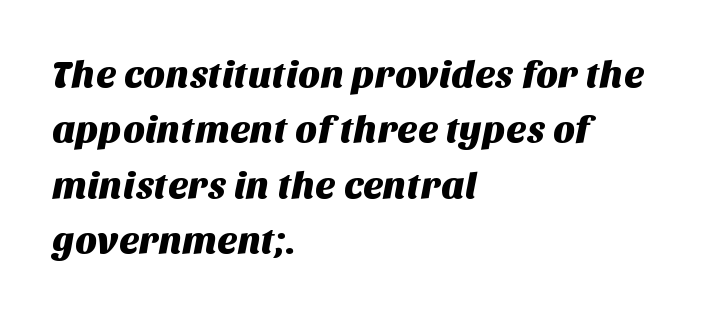
How are the letters spaced? Ordinarily, with no added tracking. The letters advance in unequal steps, a hallmark of proportional type. Are there feet on the stems? There aren't — it's a sans. A normal amount of white space separates one row of letters from the next. The compositor pushed each line to the left boundary. The strip under each line holds only bare page.
